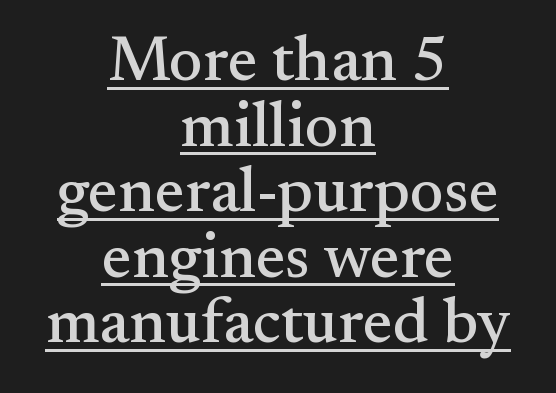
Nothing unusual about the tracking: characters are spaced as the font intends. Do the letters lean? They stand straight. Underlining? Definitely there. Proportional: the letters do not fall into vertical columns. These lines are composed in type with serifs.
